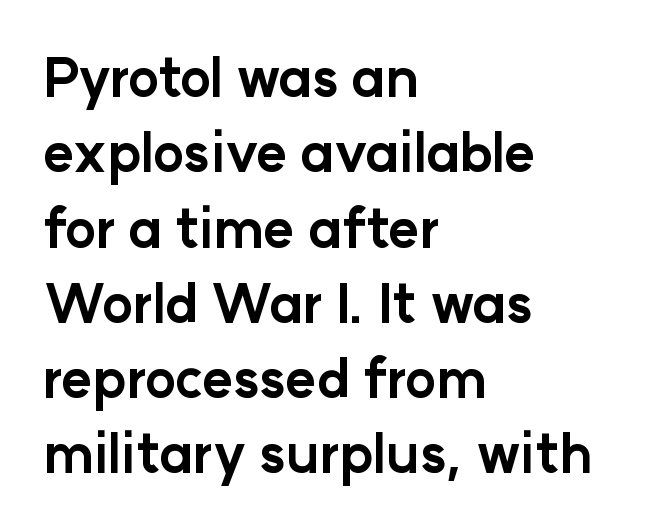
The image shows 53 px bold sans-serif type, upright; set left-aligned, normal line spacing (1.42x), normal letter spacing, not underlined; low stroke contrast and a medium x-height.
